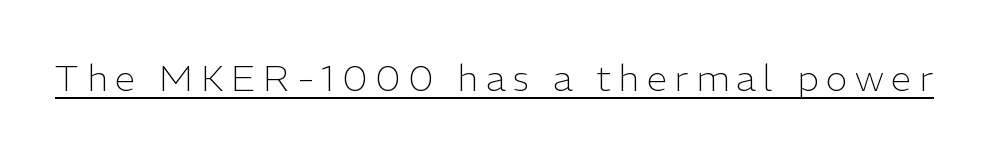
This sample uses an upright cut, with every glyph sitting square on the baseline. Weight: regular or lighter. Spacing verdict: proportional, widths tailored to each character. Tracking value appears strongly positive — letters spread wide. Type style note: lacks serifs. Honestly, the underline is the first thing you notice here.
